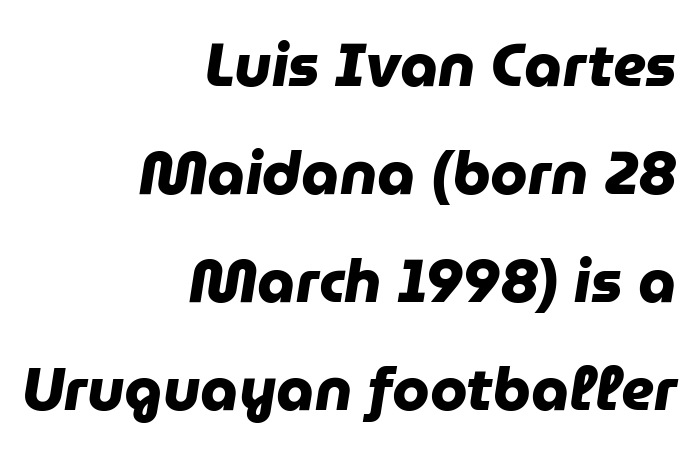
Q: Is the text bold? A: Yes.
Q: Is the typeface a serif or a sans-serif typeface? A: Sans-serif.
Q: Is the text underlined? A: No.
Q: How is the paragraph aligned? A: Right-aligned.
Q: Is the spacing between letters normal or unusually wide? A: Normal.
Q: Width (condensed, normal, or wide)? A: Normal.
Q: Stroke contrast? A: Low.
Q: x-height? A: Medium.
Q: Monospaced? A: No.
